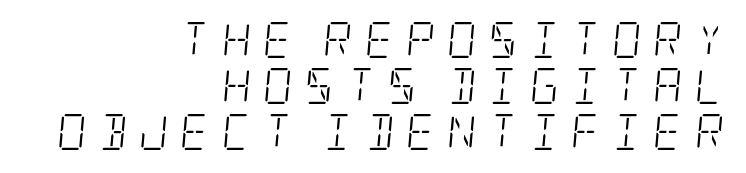
{"serif": "yes", "italic": "yes", "lean": "right", "slant_degrees": 5, "bold": "no", "weight": "light", "width": "condensed", "stroke_contrast": "low", "x_height": "large", "underline": "no", "align": "right", "line_spacing": "normal", "line_spacing_ratio": 1.28, "letter_spacing": "wide", "letter_spacing_em": 0.33, "glyph_px": 36}
